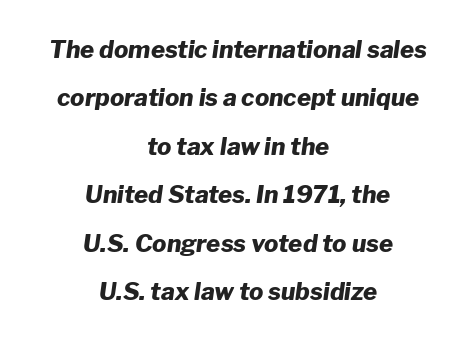
{"italic": "yes", "lean": "right", "slant_degrees": 8, "bold": "yes", "underline": "no", "align": "center", "line_spacing": "loose", "line_spacing_ratio": 2.02, "letter_spacing": "normal", "letter_spacing_em": 0.0, "glyph_px": 24}
